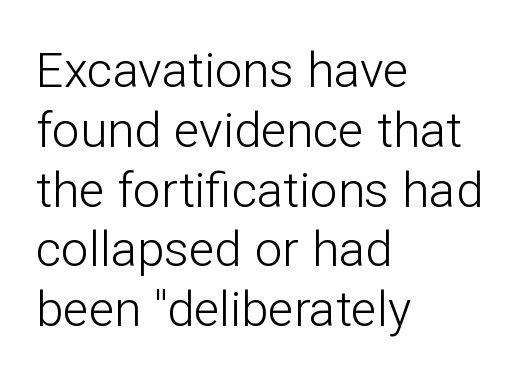
The image shows 49 px light sans-serif type, upright; set left-aligned, line spacing 1.22x, normal letter spacing, not underlined; low stroke contrast and a medium x-height.
